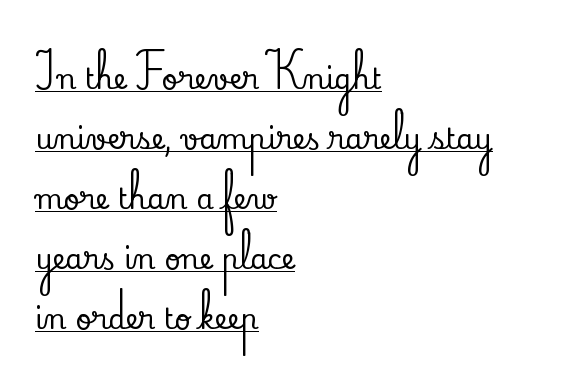
{"serif": "yes", "italic": "no", "width": "normal", "stroke_contrast": "low", "x_height": "small", "monospaced": "no", "underline": "yes", "align": "left", "line_spacing": "loose", "line_spacing_ratio": 2.14, "letter_spacing": "normal", "letter_spacing_em": 0.0, "glyph_px": 28}
